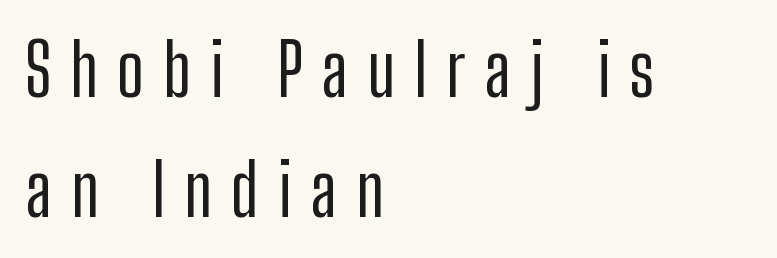
{"serif": "no", "italic": "no", "width": "condensed", "stroke_contrast": "low", "x_height": "medium", "monospaced": "no", "underline": "no", "align": "left", "line_spacing": "normal", "line_spacing_ratio": 1.64, "letter_spacing": "wide", "letter_spacing_em": 0.26, "glyph_px": 73}
